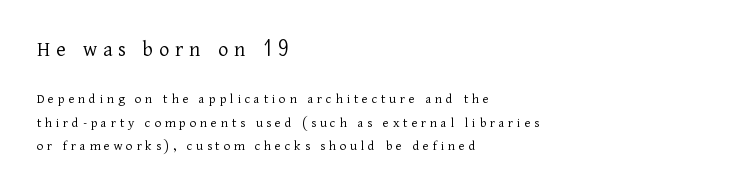
{"italic": "no", "bold": "no", "underline": "no", "align": "left", "line_spacing": "normal", "line_spacing_ratio": 1.67, "letter_spacing": "wide", "letter_spacing_em": 0.27, "larger_block": "first", "size_ratio": 1.57, "glyph_px": 22}
